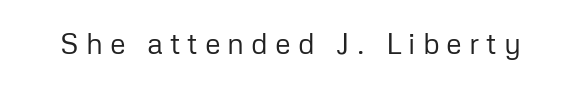
These lines are rendered in a variable-pitch font. Letters have the restrained weight of plain body copy at most. There is plenty of visible air inserted between adjacent glyphs. The font's upright variant was chosen for this text.
